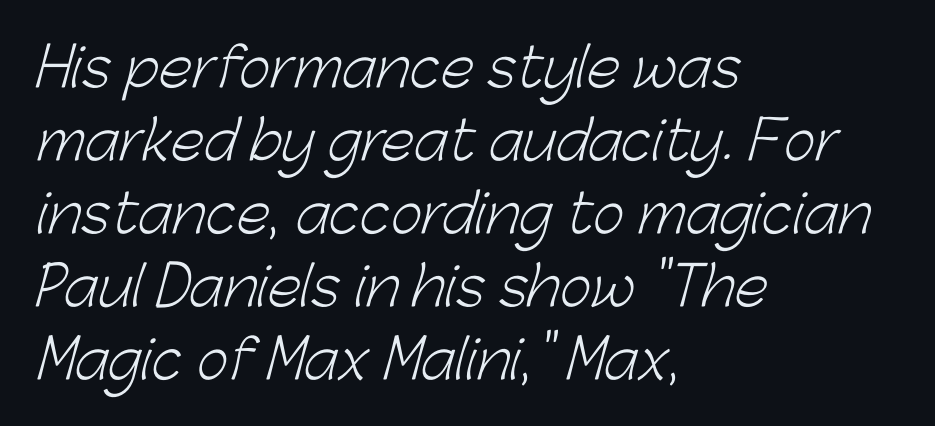
The image shows 54 px light sans-serif type; set left-aligned, normal line spacing (1.35x), normal letter spacing, not underlined; low stroke contrast and a medium x-height.
